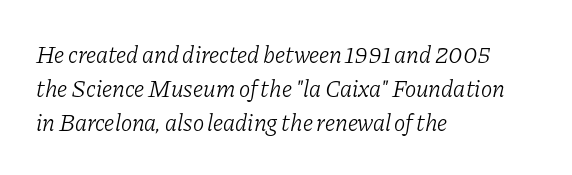
A clean baseline with only descenders dipping below it. Italic? Definitely — the glyphs are oblique. Caption: multi-line text, flush left, ragged right. A quiet, ordinary-to-light weight characterises the typeface.
